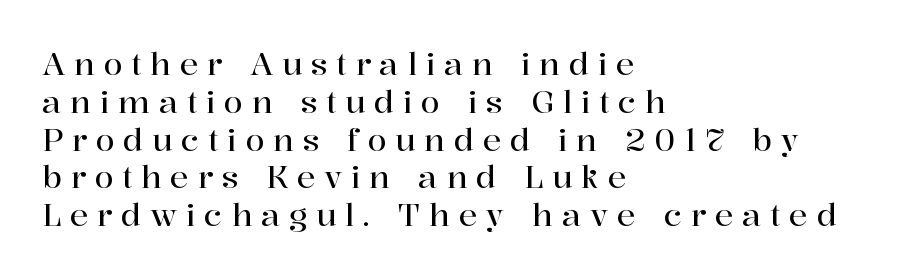
{"serif": "yes", "italic": "no", "width": "normal", "stroke_contrast": "high", "x_height": "medium", "monospaced": "no", "underline": "no", "align": "left", "line_spacing_ratio": 1.22, "letter_spacing": "wide", "letter_spacing_em": 0.28, "glyph_px": 31}
